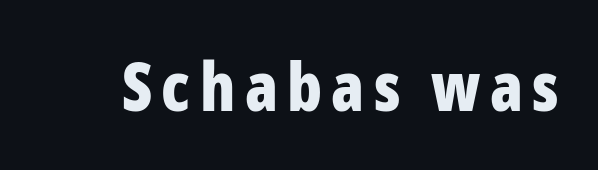
The image shows 67 px bold, condensed sans-serif type, upright; set not underlined; low stroke contrast and a medium x-height.
